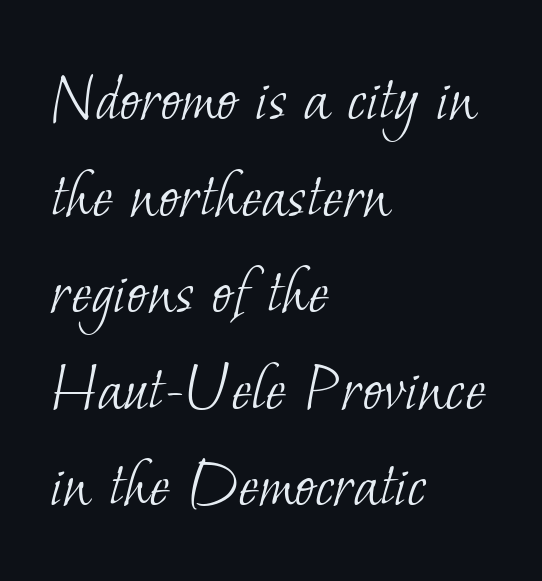
Q: Is the text bold? A: No.
Q: Is the typeface a serif or a sans-serif typeface? A: Serif.
Q: Is the text underlined? A: No.
Q: How is the paragraph aligned? A: Left-aligned.
Q: Is the spacing between letters normal or unusually wide? A: Normal.
Q: Is the spacing between lines tight, normal or loose? A: Normal.
Q: Width (condensed, normal, or wide)? A: Normal.
Q: Stroke contrast? A: Low.
Q: x-height? A: Small.
Q: Monospaced? A: No.
